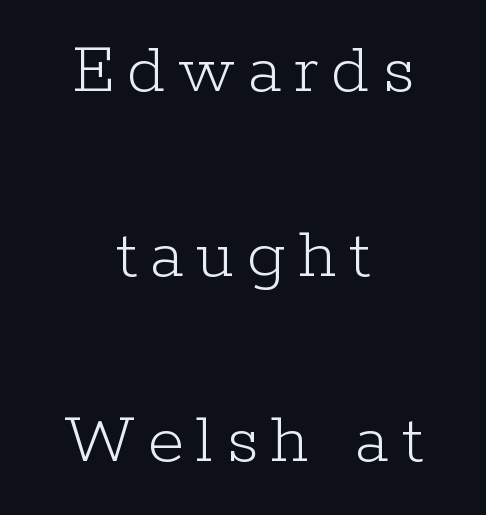
Q: Is the text bold? A: No.
Q: Is the text italic (slanted)? A: No, it is upright.
Q: Is the typeface a serif or a sans-serif typeface? A: Serif.
Q: Is the text underlined? A: No.
Q: How is the paragraph aligned? A: Centered.
Q: Is the spacing between lines tight, normal or loose? A: Loose.
Q: Width (condensed, normal, or wide)? A: Normal.
Q: Stroke contrast? A: Low.
Q: x-height? A: Medium.
Q: Monospaced? A: No.
